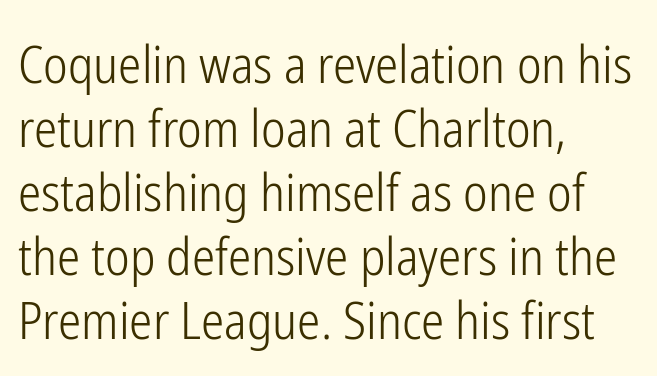
The image shows 52 px light, condensed sans-serif type, upright; set left-aligned, line spacing 1.23x, normal letter spacing, not underlined; low stroke contrast and a medium x-height.
